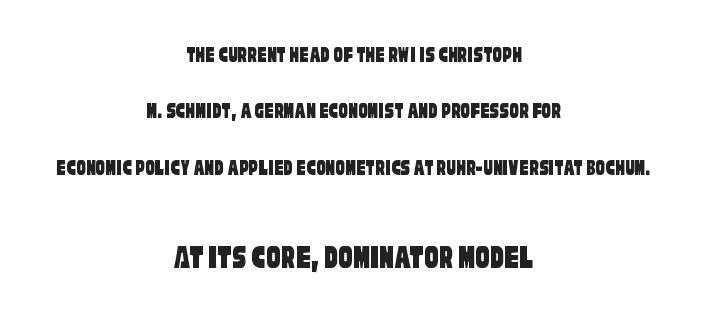
Q: Is the typeface a serif or a sans-serif typeface? A: Sans-serif.
Q: Is the text underlined? A: No.
Q: How is the paragraph aligned? A: Centered.
Q: Is the spacing between letters normal or unusually wide? A: Normal.
Q: Is the spacing between lines tight, normal or loose? A: Loose.
Q: Which block of text is set in a larger size, the first (top) or the second (bottom)? A: The second (bottom) one.
Q: Width (condensed, normal, or wide)? A: Condensed.
Q: Stroke contrast? A: Low.
Q: x-height? A: Large.
Q: Monospaced? A: No.
